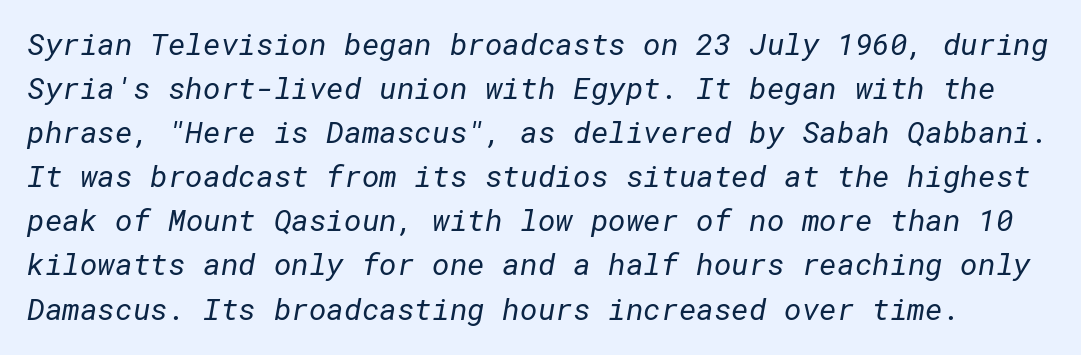
Q: Is the text bold? A: No.
Q: Is the typeface a serif or a sans-serif typeface? A: Sans-serif.
Q: Is the text underlined? A: No.
Q: Is the spacing between letters normal or unusually wide? A: Normal.
Q: Is the spacing between lines tight, normal or loose? A: Normal.
Q: Width (condensed, normal, or wide)? A: Normal.
Q: Stroke contrast? A: Low.
Q: x-height? A: Medium.
